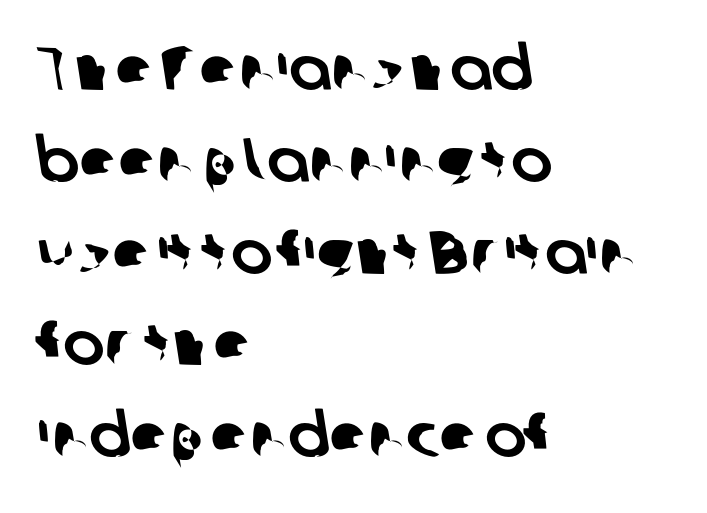
The passage is arranged the way most books set body copy — flush left. Nothing unusual about the tracking: characters are spaced as the font intends. Rows of type keep a routine distance in the vertical direction. A typesetter would call this proportional, since set widths differ per character.
